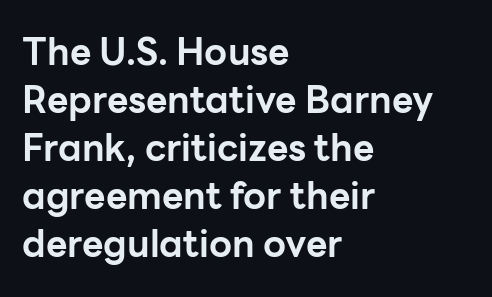
Bold? Absolutely — the strokes are thick and heavy. Each new line begins a customary step beneath the previous one. This sample has the flowing, uneven cadence of proportional lettering. The type family on display is of the sans-serif kind. All the whitespace from short lines collects on the right. Inter-character spacing is left at the font's built-in metrics.
